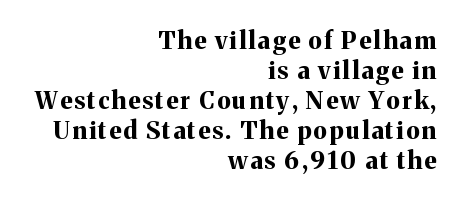
Q: Is the text bold? A: Yes.
Q: Is the text italic (slanted)? A: No, it is upright.
Q: Is the text underlined? A: No.
Q: How is the paragraph aligned? A: Right-aligned.
Q: Is the spacing between lines tight, normal or loose? A: Normal.
